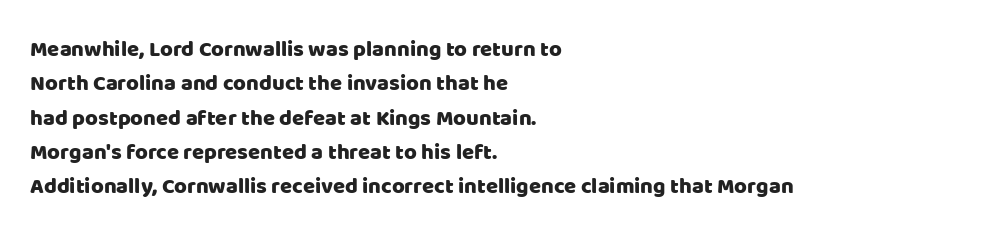
The image shows 22 px text type, upright; set left-aligned, normal line spacing (1.56x), normal letter spacing, not underlined.
